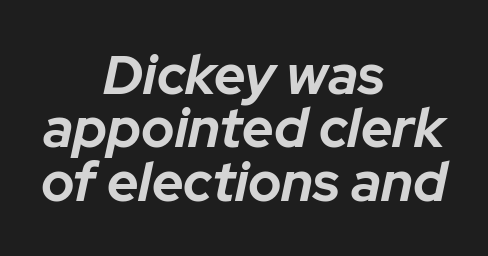
Q: Is the text bold? A: Yes.
Q: Is the text italic (slanted)? A: Yes, it leans right by about 12 degrees.
Q: Is the text underlined? A: No.
Q: How is the paragraph aligned? A: Centered.
Q: Is the spacing between letters normal or unusually wide? A: Normal.
Q: Is the spacing between lines tight, normal or loose? A: Tight.
Q: Width (condensed, normal, or wide)? A: Normal.
Q: Stroke contrast? A: Low.
Q: x-height? A: Medium.
Q: Monospaced? A: No.
